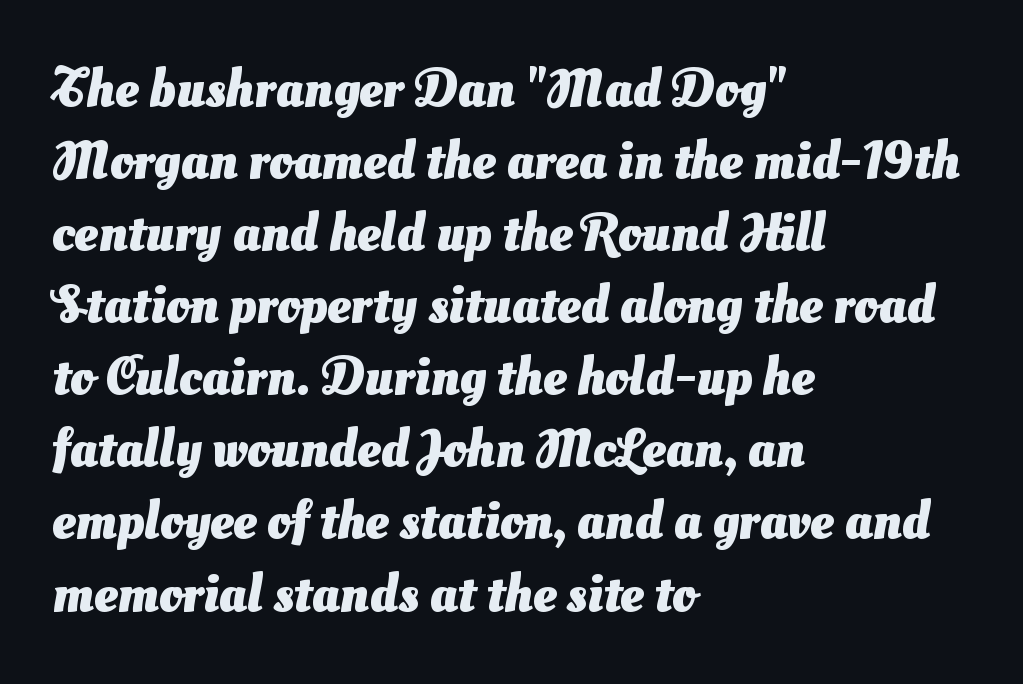
The image shows 53 px heavy sans-serif type; set left-aligned, normal line spacing (1.36x), normal letter spacing, not underlined; medium stroke contrast and a small x-height.
